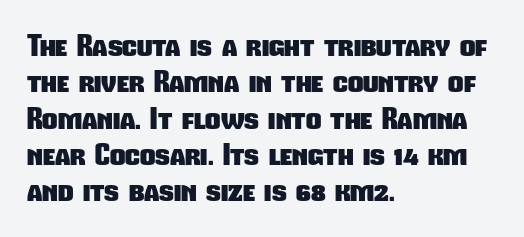
{"serif": "no", "bold": "yes", "weight": "heavy", "width": "condensed", "stroke_contrast": "low", "x_height": "medium", "monospaced": "no", "underline": "no", "align": "left", "line_spacing_ratio": 1.21, "letter_spacing": "normal", "letter_spacing_em": 0.0, "glyph_px": 30}
